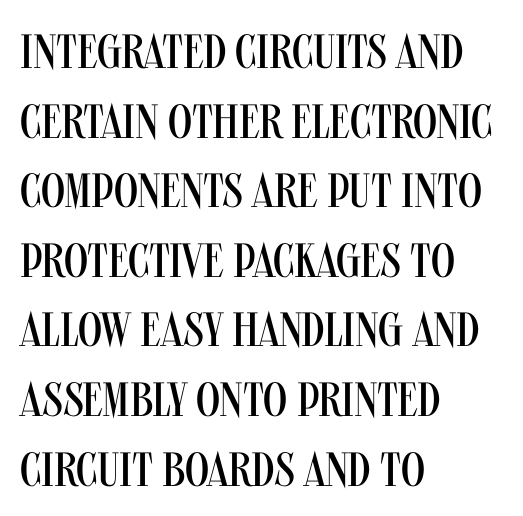
{"serif": "no", "italic": "no", "bold": "no", "weight": "regular", "width": "condensed", "stroke_contrast": "medium", "x_height": "large", "monospaced": "no", "underline": "no", "align": "left", "line_spacing": "normal", "line_spacing_ratio": 1.45, "letter_spacing": "normal", "letter_spacing_em": 0.0, "glyph_px": 48}
